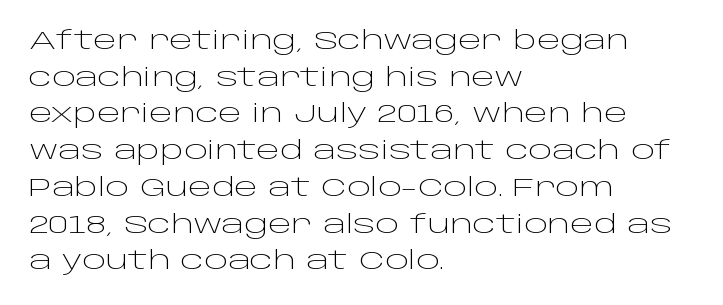
Q: Is the text bold? A: No.
Q: Is the text italic (slanted)? A: No, it is upright.
Q: Is the text underlined? A: No.
Q: How is the paragraph aligned? A: Left-aligned.
Q: Is the spacing between letters normal or unusually wide? A: Normal.
Q: Is the spacing between lines tight, normal or loose? A: Normal.
